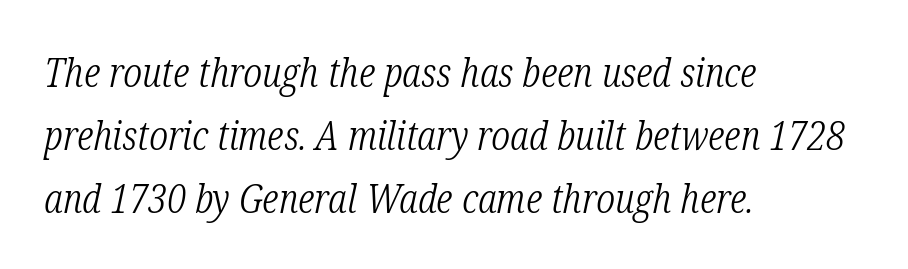
{"serif": "yes", "italic": "yes", "lean": "right", "slant_degrees": 12, "bold": "no", "weight": "light", "width": "condensed", "stroke_contrast": "low", "x_height": "medium", "monospaced": "no", "underline": "no", "align": "left", "line_spacing": "normal", "line_spacing_ratio": 1.57, "letter_spacing": "normal", "letter_spacing_em": 0.0, "glyph_px": 40}
